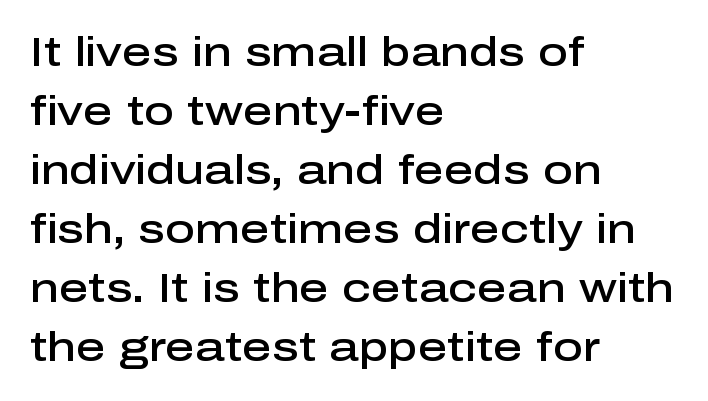
The image shows 41 px semibold sans-serif type, upright; set left-aligned, normal line spacing (1.44x), normal letter spacing, not underlined; low stroke contrast and a medium x-height.
